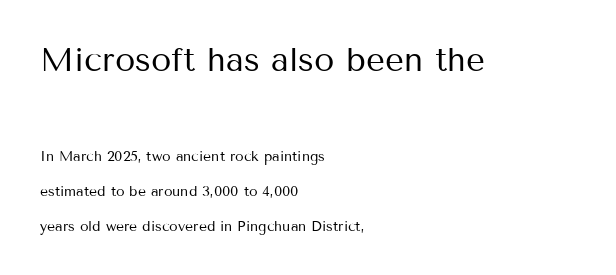
The specimen reads as upright at a glance. The gap between lines stays unmarked. Is this a sans? Yes — the strokes have no serifs. The weight tops out at a normal text grade.
